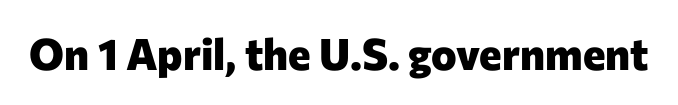
Q: Is the text bold? A: Yes.
Q: Is the text italic (slanted)? A: No, it is upright.
Q: Is the typeface a serif or a sans-serif typeface? A: Sans-serif.
Q: Is the text underlined? A: No.
Q: Is the spacing between letters normal or unusually wide? A: Normal.
Q: Width (condensed, normal, or wide)? A: Normal.
Q: Stroke contrast? A: Low.
Q: x-height? A: Medium.
Q: Monospaced? A: No.
